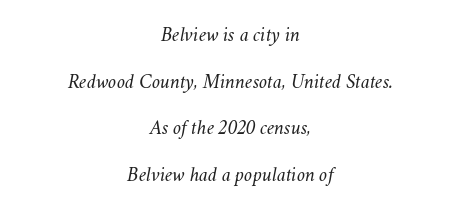
Q: Is the text bold? A: No.
Q: Is the text italic (slanted)? A: Yes, it leans right by about 11 degrees.
Q: Is the text underlined? A: No.
Q: How is the paragraph aligned? A: Centered.
Q: Is the spacing between letters normal or unusually wide? A: Normal.
Q: Is the spacing between lines tight, normal or loose? A: Loose.
